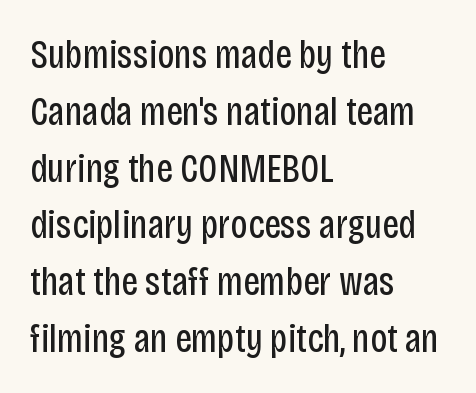
{"serif": "no", "italic": "no", "bold": "no", "weight": "regular", "width": "condensed", "stroke_contrast": "low", "x_height": "large", "monospaced": "no", "underline": "no", "align": "left", "line_spacing": "normal", "line_spacing_ratio": 1.42, "letter_spacing": "normal", "letter_spacing_em": 0.0, "glyph_px": 40}
